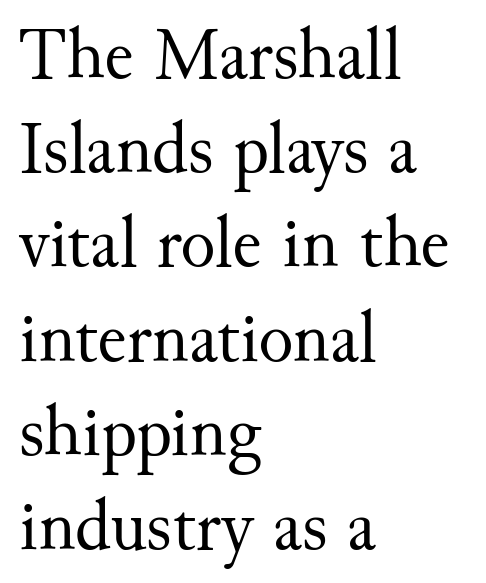
You could not count columns in this text — the font is proportionally spaced. This is roman type, the default non-slanted kind. Clear beneath every line of the passage. Counters stay open thanks to moderate or lighter strokes. Successive baselines arrive at the customary interval. Look at the tracking — it's just the regular setting, nothing added.
